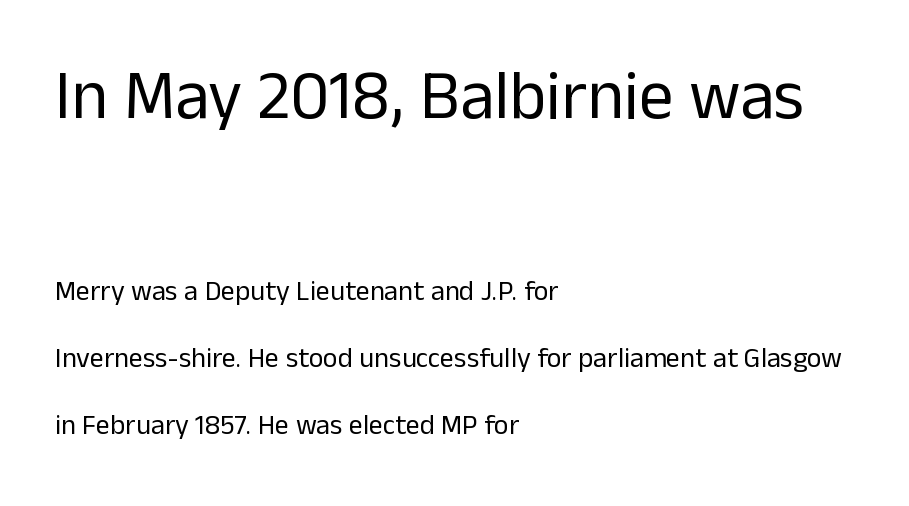
{"serif": "no", "italic": "no", "bold": "no", "weight": "regular", "width": "normal", "stroke_contrast": "low", "x_height": "medium", "monospaced": "no", "underline": "no", "align": "left", "line_spacing": "loose", "line_spacing_ratio": 2.38, "letter_spacing": "normal", "letter_spacing_em": 0.0, "larger_block": "first", "size_ratio": 2.46, "glyph_px": 69}
